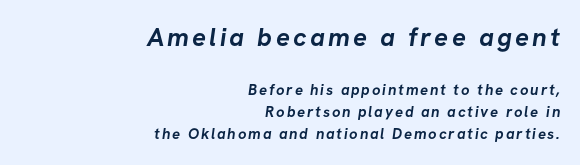
The image shows 26 px bold type; set right-aligned, normal line spacing (1.49x), not underlined; the first (top) block is 1.73x larger.
